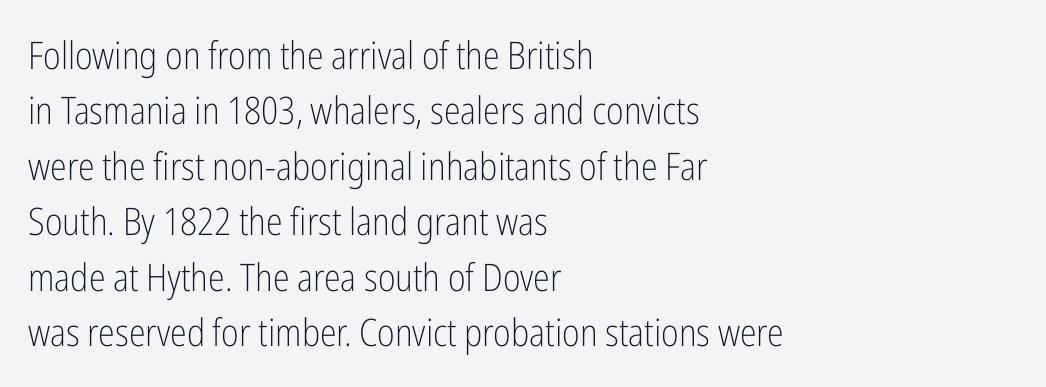
{"serif": "no", "italic": "no", "bold": "no", "weight": "light", "width": "condensed", "stroke_contrast": "low", "x_height": "medium", "monospaced": "no", "underline": "no", "align": "left", "line_spacing": "normal", "line_spacing_ratio": 1.46, "letter_spacing": "normal", "letter_spacing_em": 0.0, "glyph_px": 38}
